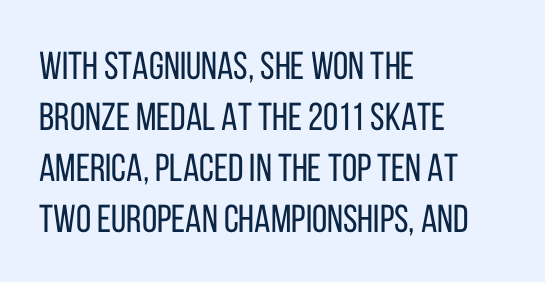
{"serif": "no", "italic": "no", "bold": "no", "weight": "regular", "width": "condensed", "stroke_contrast": "low", "x_height": "large", "monospaced": "no", "underline": "no", "align": "left", "line_spacing": "normal", "line_spacing_ratio": 1.31, "letter_spacing": "normal", "letter_spacing_em": 0.0, "glyph_px": 39}
